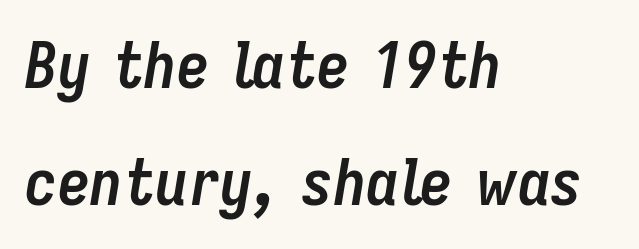
The gaps between neighbouring characters are ordinary and unremarkable. You'd pick this weight for a headline — it's a proper bold. The zone under the glyphs is completely vacant. The typesetter chose a ragged-right arrangement here.
